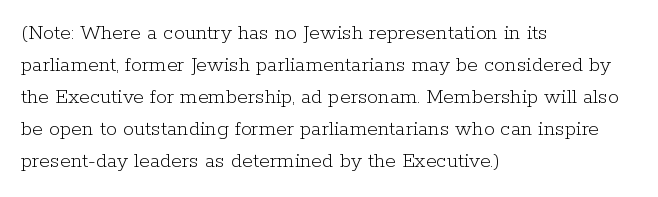
{"italic": "no", "bold": "no", "underline": "no", "align": "left", "line_spacing": "normal", "line_spacing_ratio": 1.46, "letter_spacing": "normal", "letter_spacing_em": 0.0, "glyph_px": 22}
